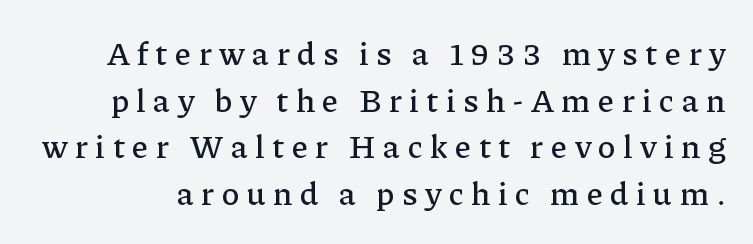
The image shows 33 px serif type, upright; set normal line spacing (1.41x), unusually wide letter spacing (+0.24 em), not underlined; low stroke contrast and a medium x-height.
